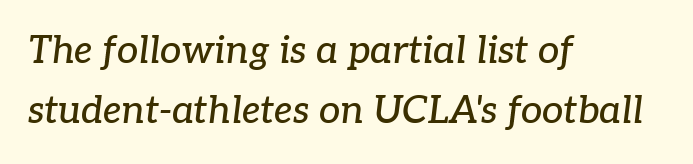
Unmarked baselines from the first word to the last. The lines sit at an ordinary, default distance from one another. The type family on display is of the serif kind. The passage is arranged the way most books set body copy — flush left.
